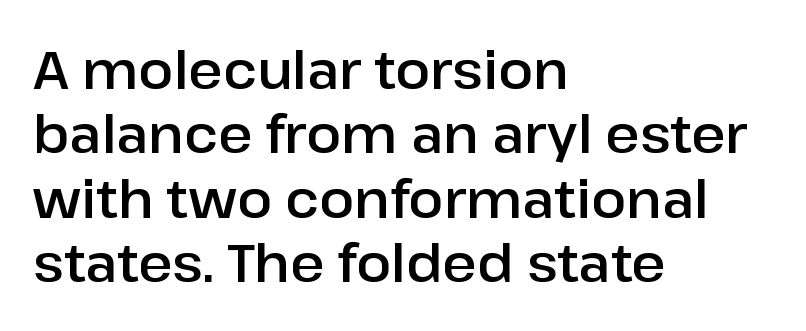
{"serif": "no", "italic": "no", "width": "normal", "stroke_contrast": "low", "x_height": "medium", "monospaced": "no", "underline": "no", "align": "left", "line_spacing_ratio": 1.24, "letter_spacing": "normal", "letter_spacing_em": 0.0, "glyph_px": 52}
